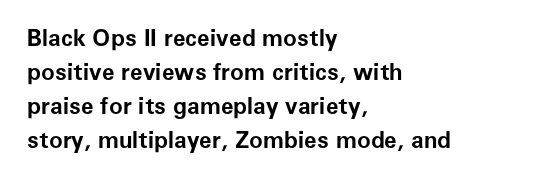
{"italic": "no", "bold": "yes", "underline": "no", "align": "left", "line_spacing": "normal", "line_spacing_ratio": 1.48, "letter_spacing": "normal", "letter_spacing_em": 0.0, "glyph_px": 23}
